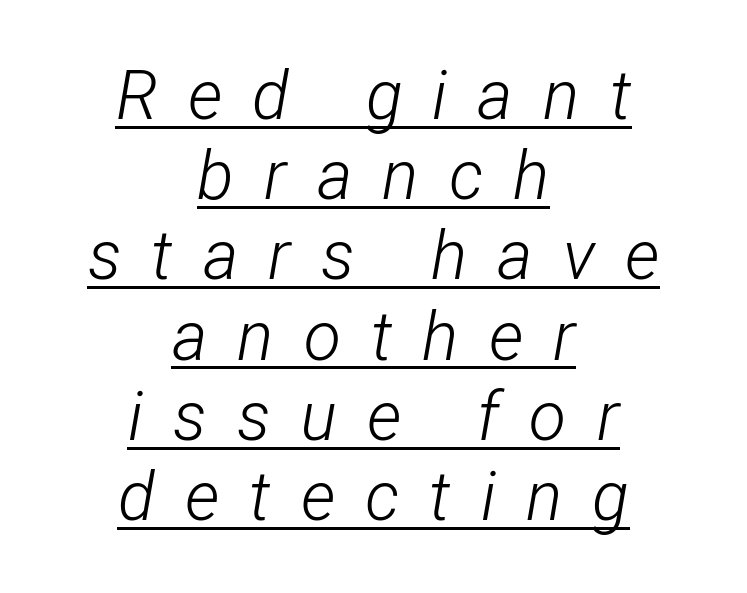
{"italic": "yes", "lean": "right", "slant_degrees": 12, "bold": "no", "weight": "light", "width": "condensed", "stroke_contrast": "low", "x_height": "medium", "monospaced": "no", "underline": "yes", "align": "center", "line_spacing_ratio": 1.18, "letter_spacing": "wide", "letter_spacing_em": 0.44, "glyph_px": 68}
